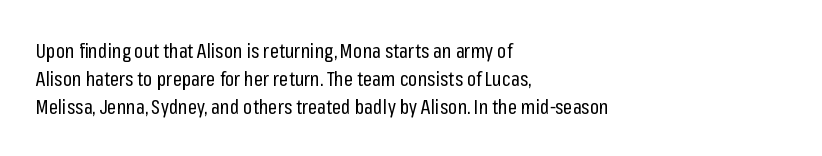
Q: Is the text bold? A: No.
Q: Is the text italic (slanted)? A: No, it is upright.
Q: Is the text underlined? A: No.
Q: How is the paragraph aligned? A: Left-aligned.
Q: Is the spacing between letters normal or unusually wide? A: Normal.
Q: Is the spacing between lines tight, normal or loose? A: Normal.
